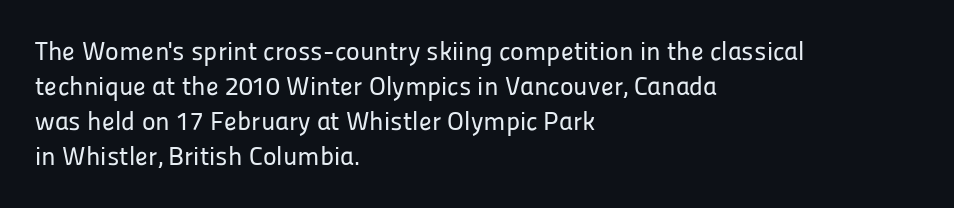
Upright lettering throughout. A classic flush-left, rag-right setting is used for this passage. Underlining? Definitely not there. The passage shown stacks its lines at a standard gap. The letterforms sit shoulder to shoulder at normal distance.
